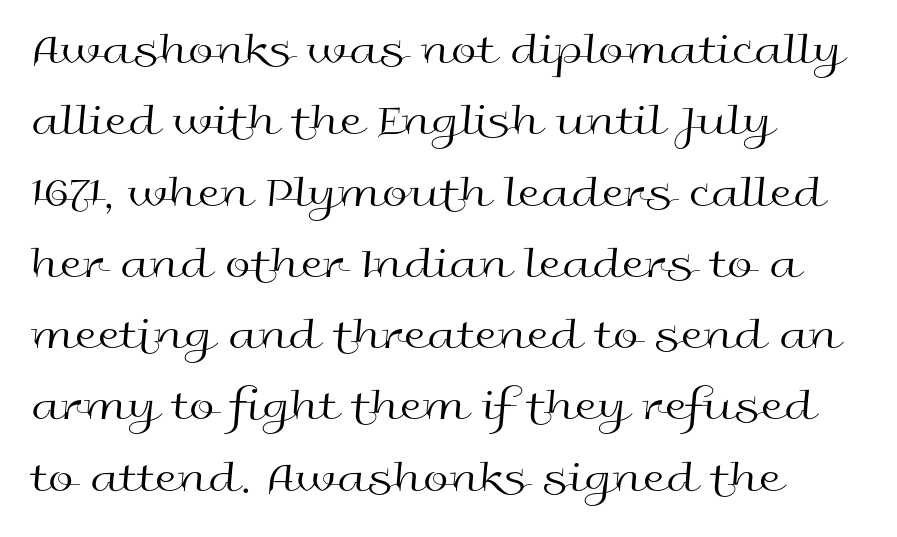
Q: Is the text bold? A: No.
Q: Is the text italic (slanted)? A: No, it is upright.
Q: Is the typeface a serif or a sans-serif typeface? A: Sans-serif.
Q: Is the text underlined? A: No.
Q: How is the paragraph aligned? A: Left-aligned.
Q: Is the spacing between letters normal or unusually wide? A: Normal.
Q: Is the spacing between lines tight, normal or loose? A: Normal.
Q: Width (condensed, normal, or wide)? A: Wide.
Q: x-height? A: Medium.
Q: Monospaced? A: No.
